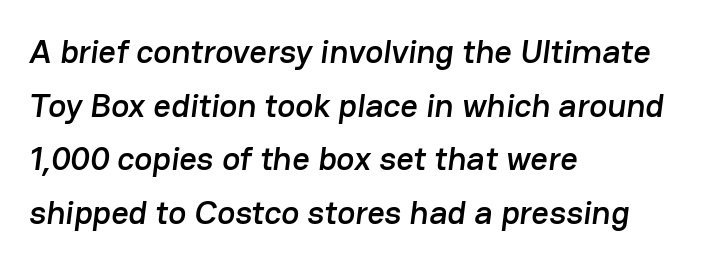
The image shows 34 px sans-serif type; set left-aligned, normal line spacing (1.58x), normal letter spacing, not underlined; low stroke contrast and a medium x-height.
